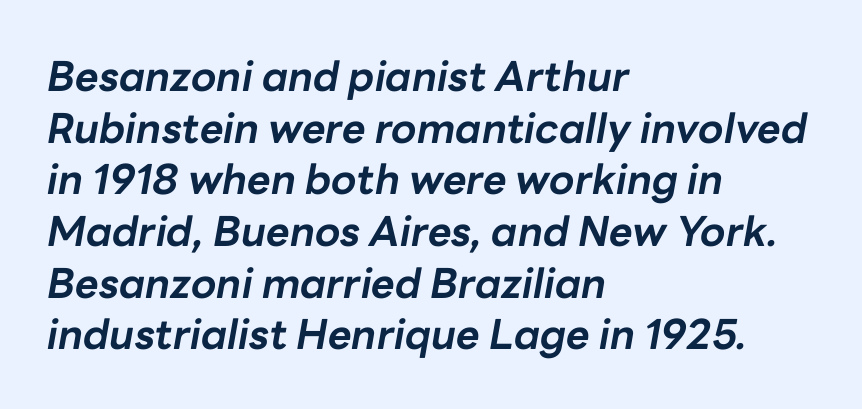
{"italic": "yes", "lean": "right", "slant_degrees": 10, "bold": "yes", "weight": "bold", "width": "normal", "stroke_contrast": "low", "x_height": "medium", "monospaced": "no", "underline": "no", "align": "left", "line_spacing": "normal", "line_spacing_ratio": 1.26, "letter_spacing": "normal", "letter_spacing_em": 0.0, "glyph_px": 41}
